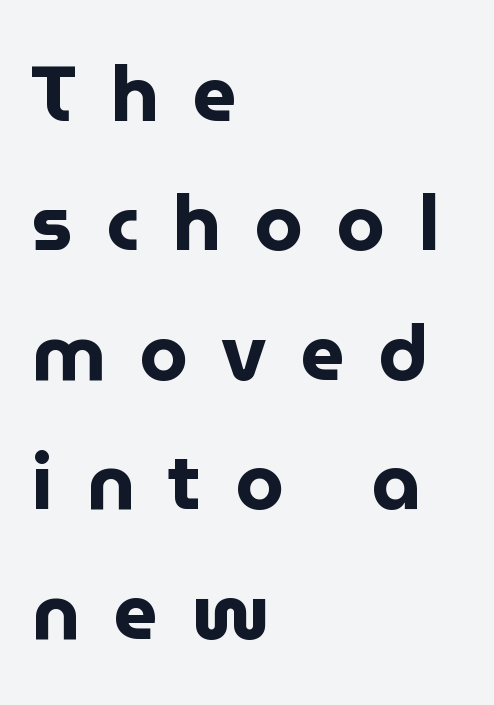
Q: Is the text bold? A: Yes.
Q: Is the text italic (slanted)? A: No, it is upright.
Q: Is the typeface a serif or a sans-serif typeface? A: Sans-serif.
Q: Is the text underlined? A: No.
Q: How is the paragraph aligned? A: Left-aligned.
Q: Is the spacing between letters normal or unusually wide? A: Unusually wide.
Q: Is the spacing between lines tight, normal or loose? A: Normal.
Q: Width (condensed, normal, or wide)? A: Normal.
Q: Stroke contrast? A: Low.
Q: x-height? A: Medium.
Q: Monospaced? A: No.
